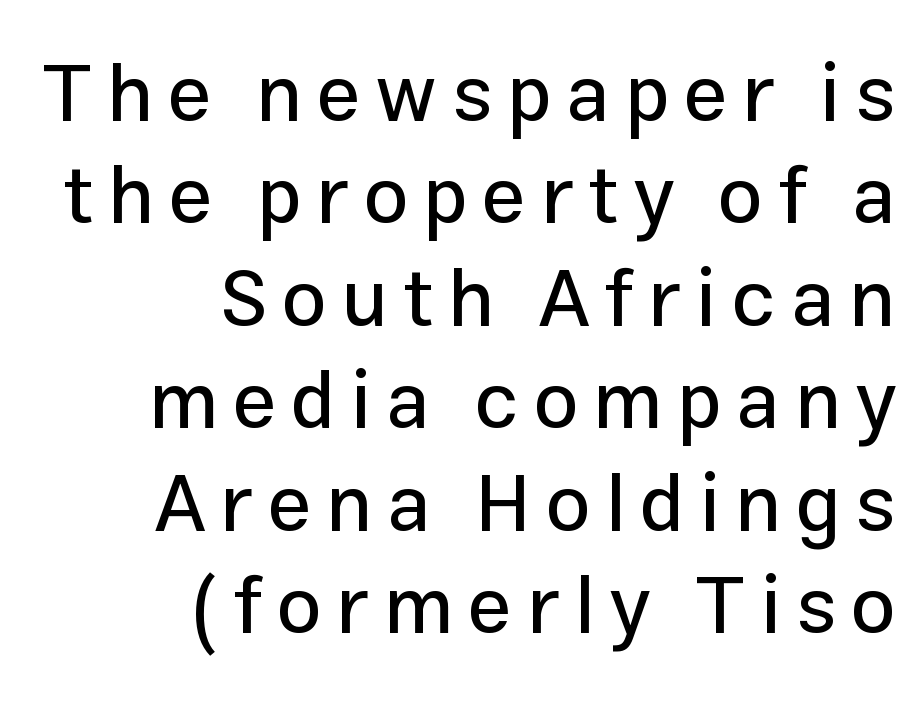
Q: Is the text italic (slanted)? A: No, it is upright.
Q: Is the typeface a serif or a sans-serif typeface? A: Sans-serif.
Q: Is the text underlined? A: No.
Q: How is the paragraph aligned? A: Right-aligned.
Q: Is the spacing between lines tight, normal or loose? A: Normal.
Q: Width (condensed, normal, or wide)? A: Normal.
Q: Stroke contrast? A: Low.
Q: x-height? A: Medium.
Q: Monospaced? A: No.
